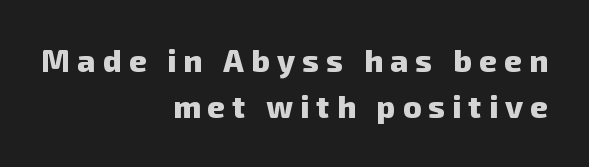
{"serif": "no", "bold": "yes", "weight": "heavy", "width": "normal", "stroke_contrast": "low", "x_height": "medium", "monospaced": "no", "underline": "no", "align": "right", "line_spacing": "normal", "line_spacing_ratio": 1.5, "letter_spacing": "wide", "letter_spacing_em": 0.23, "glyph_px": 31}
